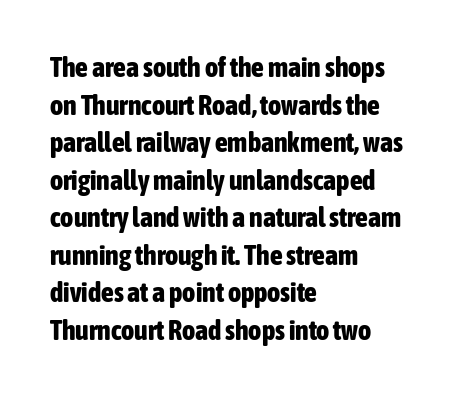
{"serif": "no", "italic": "no", "bold": "yes", "weight": "bold", "width": "condensed", "stroke_contrast": "low", "x_height": "medium", "monospaced": "no", "underline": "no", "align": "left", "line_spacing": "normal", "line_spacing_ratio": 1.34, "letter_spacing": "normal", "letter_spacing_em": 0.0, "glyph_px": 28}
